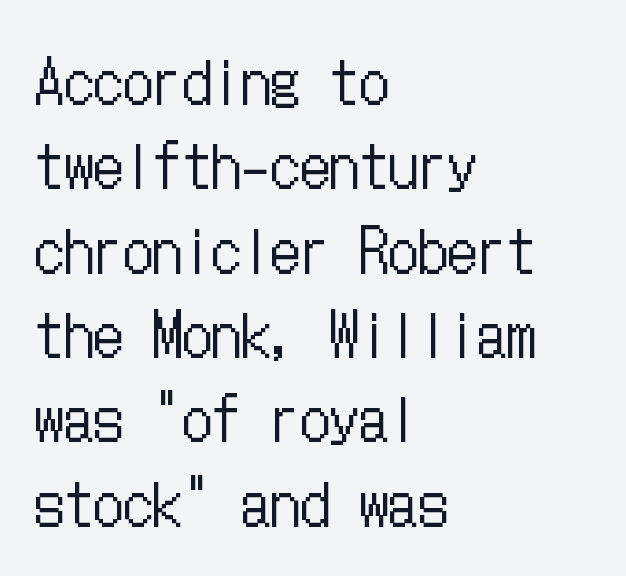
The image shows 59 px regular-weight, condensed type, upright; set left-aligned, normal line spacing (1.43x), normal letter spacing, not underlined; low stroke contrast and a medium x-height.
